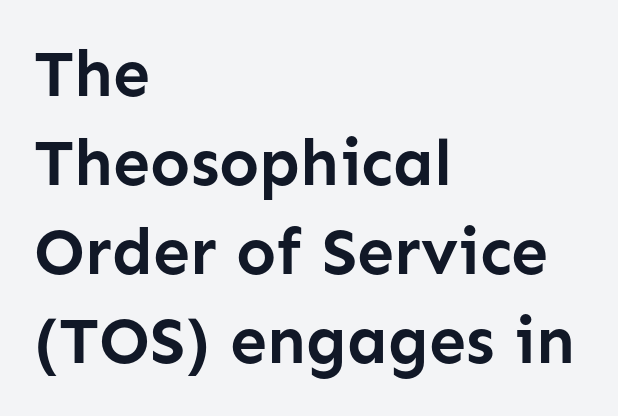
The image shows 66 px semibold sans-serif type, upright; set left-aligned, normal line spacing (1.35x), normal letter spacing, not underlined; low stroke contrast and a medium x-height.
